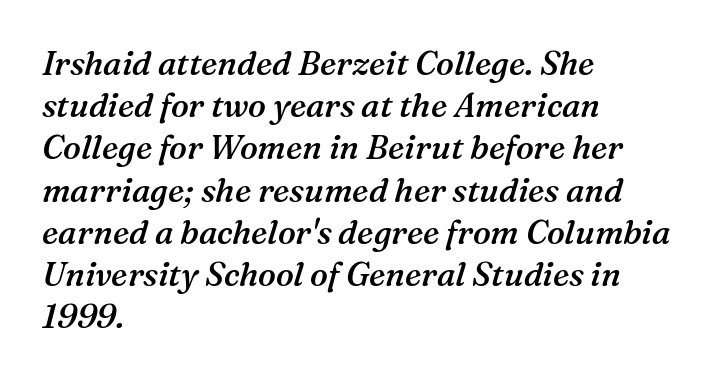
Q: Is the text bold? A: Semi-bold.
Q: Is the text italic (slanted)? A: Yes, it leans right by about 16 degrees.
Q: Is the typeface a serif or a sans-serif typeface? A: Serif.
Q: Is the text underlined? A: No.
Q: How is the paragraph aligned? A: Left-aligned.
Q: Is the spacing between letters normal or unusually wide? A: Normal.
Q: Is the spacing between lines tight, normal or loose? A: Normal.
Q: Width (condensed, normal, or wide)? A: Normal.
Q: Stroke contrast? A: Medium.
Q: x-height? A: Medium.
Q: Monospaced? A: No.
